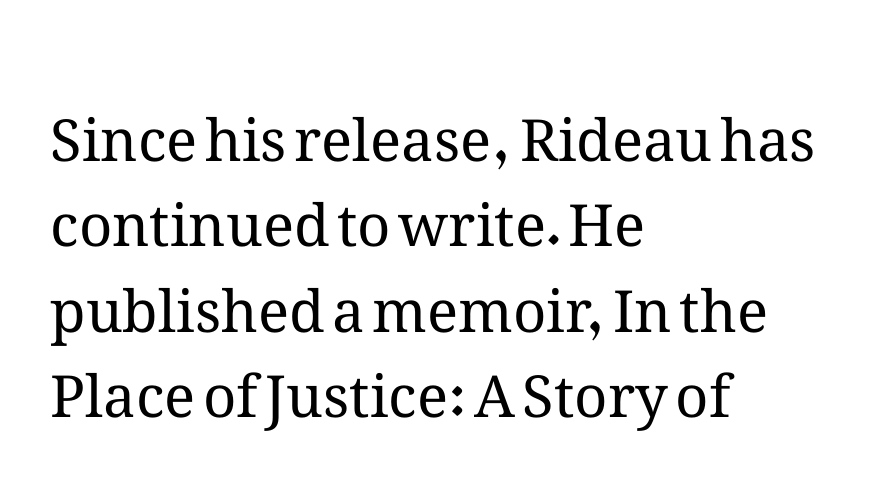
A typesetter would call this proportional, since set widths differ per character. There is no visible air inserted between adjacent glyphs. Evenly set lines give the paragraph a standard silhouette. Descenders are the only things crossing below the line. One-word summary of the alignment: left.
